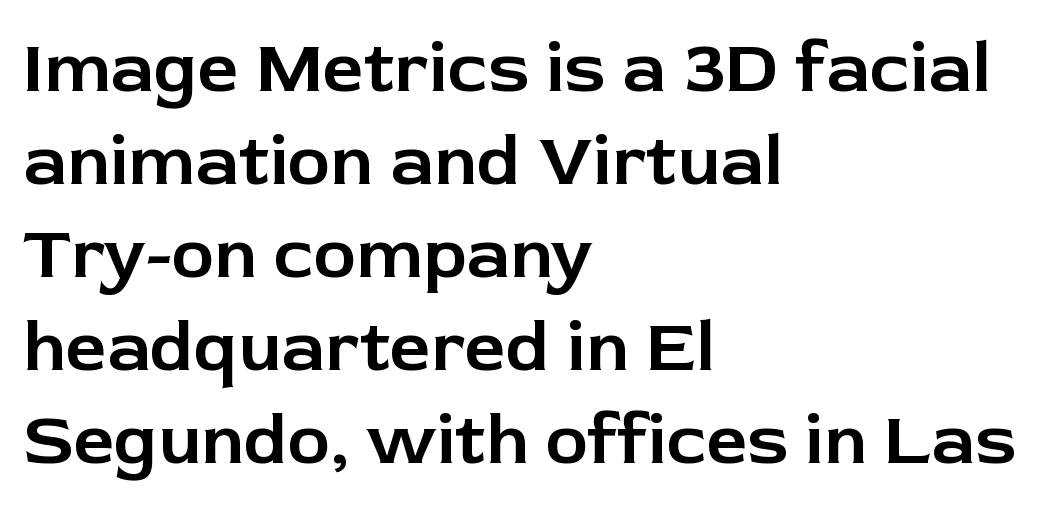
{"serif": "no", "italic": "no", "width": "normal", "stroke_contrast": "low", "x_height": "medium", "monospaced": "no", "underline": "no", "align": "left", "line_spacing": "normal", "line_spacing_ratio": 1.29, "letter_spacing": "normal", "letter_spacing_em": 0.0, "glyph_px": 72}
